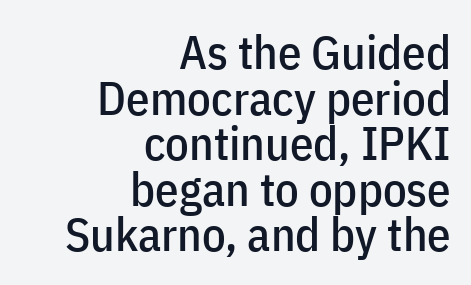
Letters rest on an invisible, unmarked baseline. The leading is snug, giving the passage a crowded texture. When letters stand straight like this, we call the style roman or upright. Nobody touched the tracking dial on this one. Nope, no serifs anywhere on these letters.
